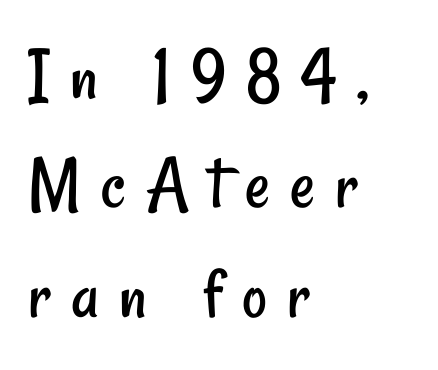
{"serif": "no", "bold": "no", "weight": "regular", "width": "condensed", "stroke_contrast": "low", "x_height": "small", "monospaced": "no", "underline": "no", "align": "left", "line_spacing": "normal", "line_spacing_ratio": 1.42, "letter_spacing": "wide", "letter_spacing_em": 0.26, "glyph_px": 77}
